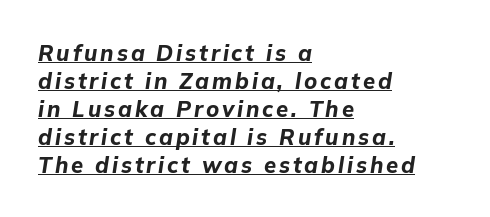
{"italic": "yes", "lean": "right", "slant_degrees": 9, "bold": "yes", "underline": "yes", "align": "left", "line_spacing": "normal", "line_spacing_ratio": 1.27, "glyph_px": 22}
